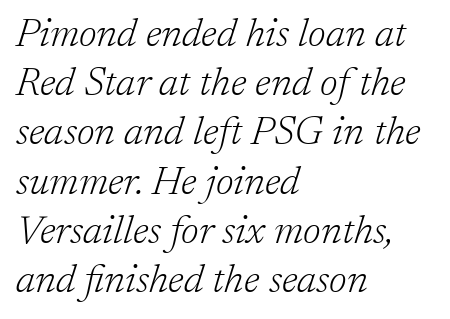
Spacing verdict: proportional, widths tailored to each character. Quick note: underline off. This sample uses an oblique cut, with every glyph tilted off the vertical. The typeface chosen for these lines features serifs. The rendering keeps characters at their native spacing. The rag falls on the right side of this text block.
